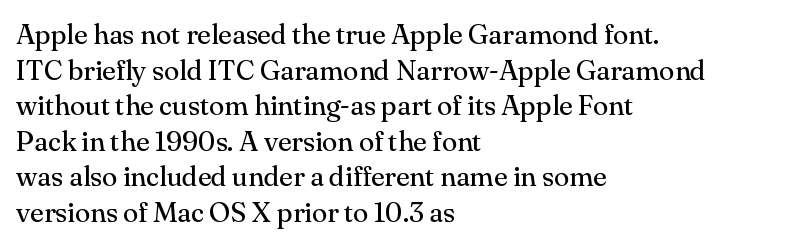
Q: Is the text bold? A: No.
Q: Is the text italic (slanted)? A: No, it is upright.
Q: Is the typeface a serif or a sans-serif typeface? A: Serif.
Q: Is the text underlined? A: No.
Q: How is the paragraph aligned? A: Left-aligned.
Q: Is the spacing between letters normal or unusually wide? A: Normal.
Q: Is the spacing between lines tight, normal or loose? A: Normal.
Q: Width (condensed, normal, or wide)? A: Normal.
Q: Stroke contrast? A: Medium.
Q: x-height? A: Small.
Q: Monospaced? A: No.
